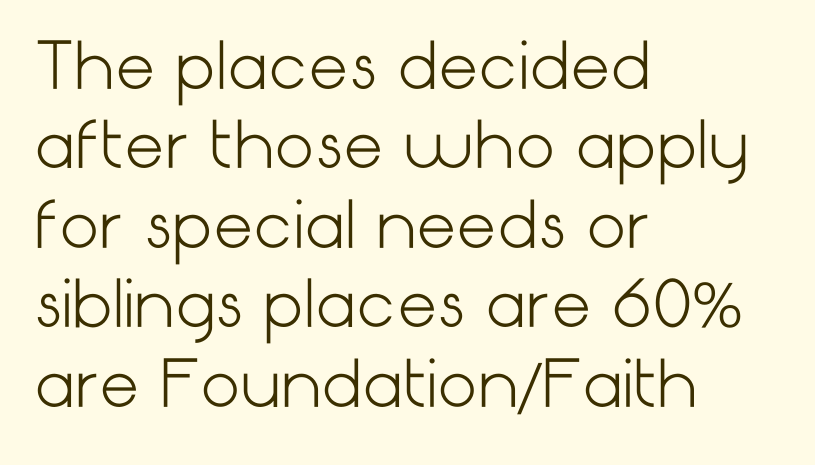
Q: Is the text bold? A: No.
Q: Is the text italic (slanted)? A: No, it is upright.
Q: Is the typeface a serif or a sans-serif typeface? A: Sans-serif.
Q: Is the text underlined? A: No.
Q: How is the paragraph aligned? A: Left-aligned.
Q: Is the spacing between letters normal or unusually wide? A: Normal.
Q: Is the spacing between lines tight, normal or loose? A: Normal.
Q: Width (condensed, normal, or wide)? A: Normal.
Q: Stroke contrast? A: Low.
Q: x-height? A: Medium.
